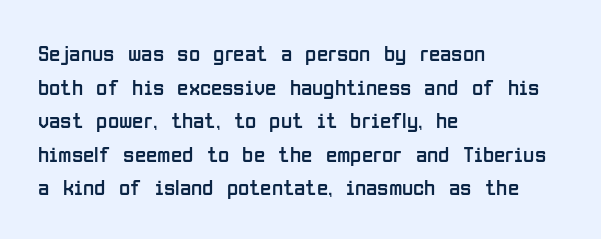
{"italic": "no", "bold": "no", "underline": "no", "align": "left", "line_spacing": "normal", "line_spacing_ratio": 1.46, "letter_spacing": "normal", "letter_spacing_em": 0.0, "glyph_px": 23}
